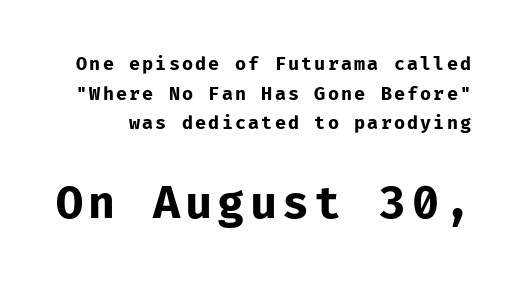
The image shows 44 px bold sans-serif type, upright, monospaced; set normal line spacing (1.65x), not underlined; the second (bottom) block is 2.44x larger; low stroke contrast and a medium x-height.
